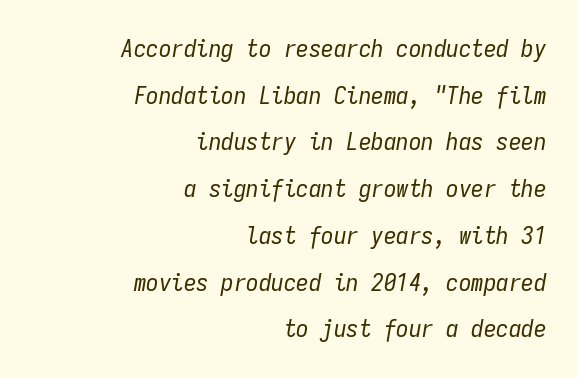
An italicized treatment has been applied to the whole sample. Honestly, there is no underline to notice here at all. The letters look calm and open, with moderate or lighter stems. The rag falls on the left side of this text block. This sample uses plain, unmodified letter spacing.
